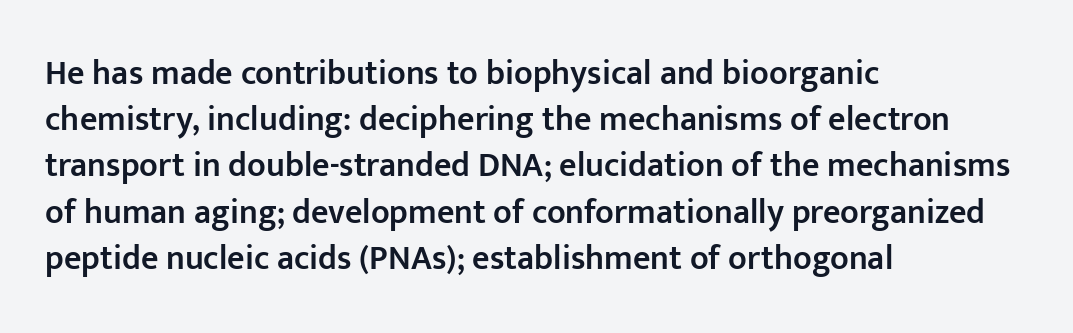
Q: Is the text bold? A: Semi-bold.
Q: Is the text italic (slanted)? A: No, it is upright.
Q: Is the typeface a serif or a sans-serif typeface? A: Sans-serif.
Q: Is the text underlined? A: No.
Q: How is the paragraph aligned? A: Left-aligned.
Q: Is the spacing between letters normal or unusually wide? A: Normal.
Q: Is the spacing between lines tight, normal or loose? A: Normal.
Q: Width (condensed, normal, or wide)? A: Normal.
Q: Stroke contrast? A: Low.
Q: x-height? A: Medium.
Q: Monospaced? A: No.
